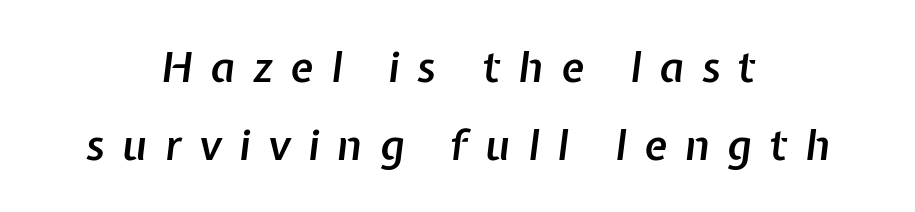
The image shows 42 px semibold type, italic (leaning right); set centered, line spacing 1.86x, unusually wide letter spacing (+0.42 em), not underlined; low stroke contrast and a medium x-height.
